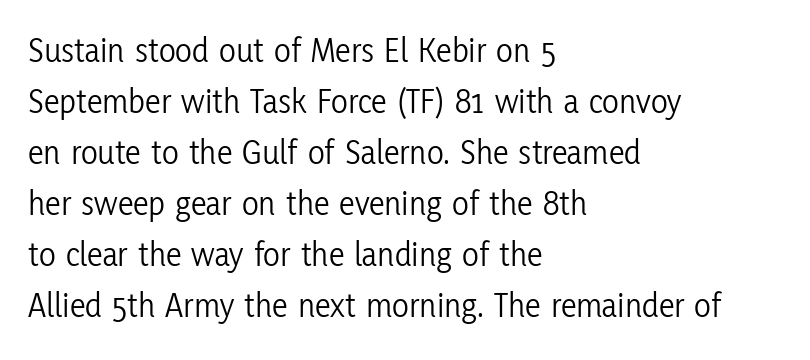
Q: Is the text bold? A: No.
Q: Is the text italic (slanted)? A: No, it is upright.
Q: Is the typeface a serif or a sans-serif typeface? A: Sans-serif.
Q: Is the text underlined? A: No.
Q: How is the paragraph aligned? A: Left-aligned.
Q: Is the spacing between letters normal or unusually wide? A: Normal.
Q: Is the spacing between lines tight, normal or loose? A: Normal.
Q: Width (condensed, normal, or wide)? A: Condensed.
Q: Stroke contrast? A: Low.
Q: x-height? A: Medium.
Q: Monospaced? A: No.
